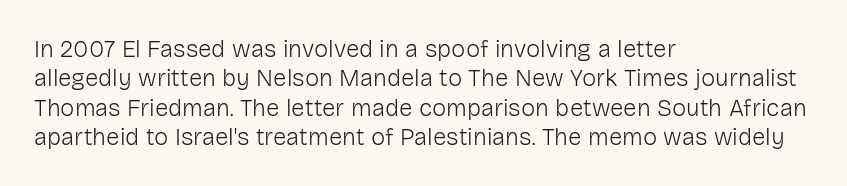
The image shows 24 px text type, upright; set left-aligned, line spacing 1.22x, normal letter spacing, not underlined.
